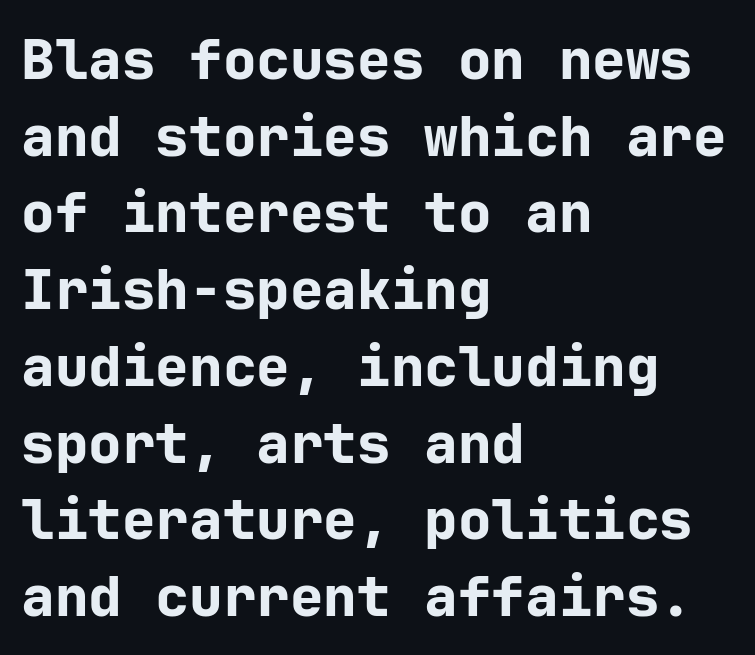
The image shows 56 px bold sans-serif type, upright; set left-aligned, normal line spacing (1.37x), normal letter spacing, not underlined; low stroke contrast and a medium x-height.
